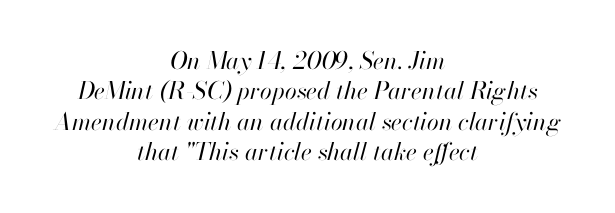
The image shows 24 px text type, italic (leaning right); set centered, normal line spacing (1.27x), normal letter spacing, not underlined.
